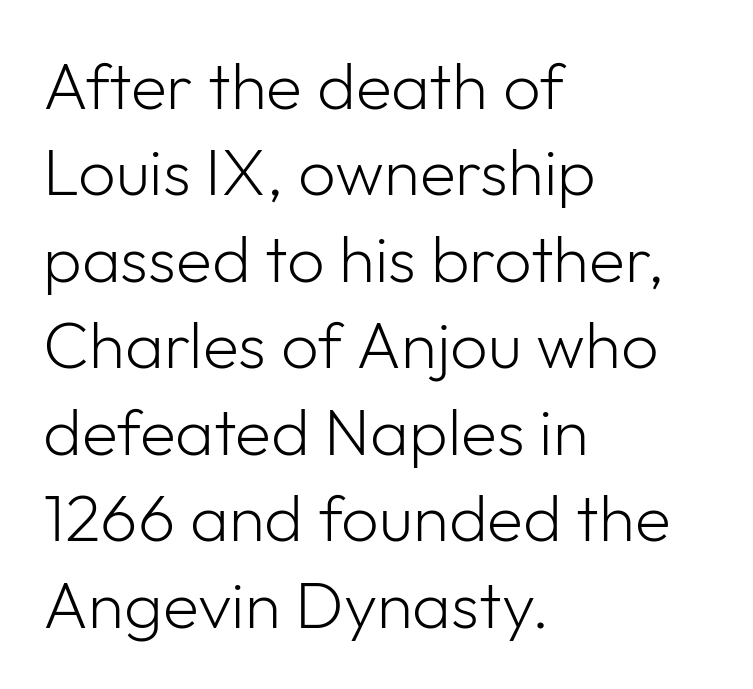
{"serif": "no", "italic": "no", "bold": "no", "weight": "light", "width": "normal", "stroke_contrast": "low", "x_height": "medium", "monospaced": "no", "underline": "no", "align": "left", "line_spacing": "normal", "line_spacing_ratio": 1.31, "letter_spacing": "normal", "letter_spacing_em": 0.0, "glyph_px": 66}
